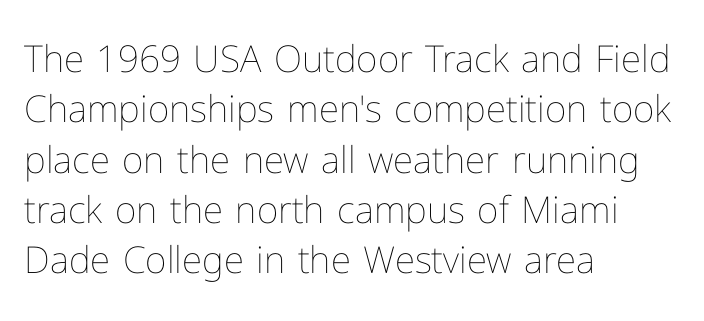
Q: Is the text bold? A: No.
Q: Is the text italic (slanted)? A: No, it is upright.
Q: Is the text underlined? A: No.
Q: How is the paragraph aligned? A: Left-aligned.
Q: Is the spacing between letters normal or unusually wide? A: Normal.
Q: Is the spacing between lines tight, normal or loose? A: Normal.
Q: Width (condensed, normal, or wide)? A: Normal.
Q: Stroke contrast? A: Low.
Q: x-height? A: Medium.
Q: Monospaced? A: No.
